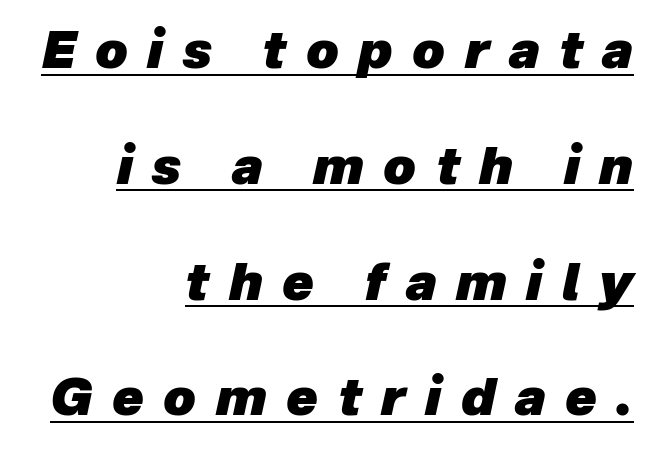
Notice how a bar underscores the lettering throughout. Compared with typical body copy, the letter spacing here is much looser. The lettering tilts uniformly, giving the passage an italic look. The paragraph has a hard right edge and a soft left edge. Looks like regular typesetting: each glyph gets only the width it needs.
